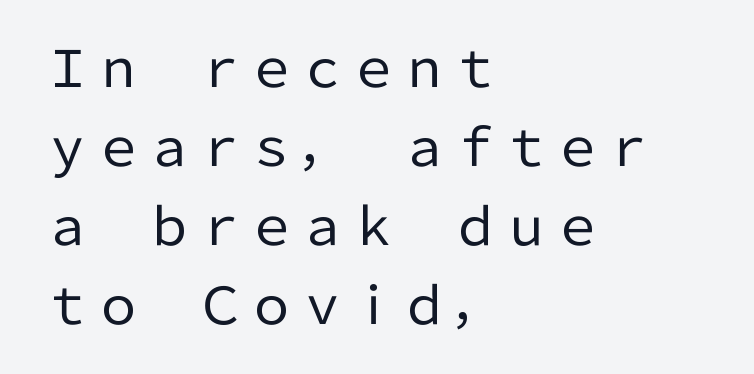
The image shows 51 px regular-weight sans-serif type, upright; set left-aligned, normal line spacing (1.55x), normal letter spacing, not underlined; low stroke contrast and a medium x-height.
